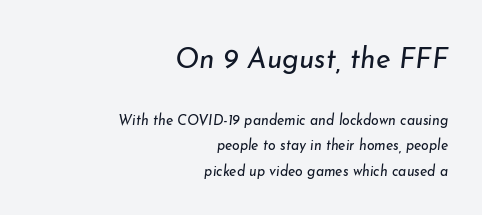
The letters are slanted; this is an italic face. What stands out about the letter spacing? Nothing — it is the standard amount. The block sitting higher on the canvas is the one with enlarged characters. This is not heavy type; no bold has been used. Bare-footed words on every line.
